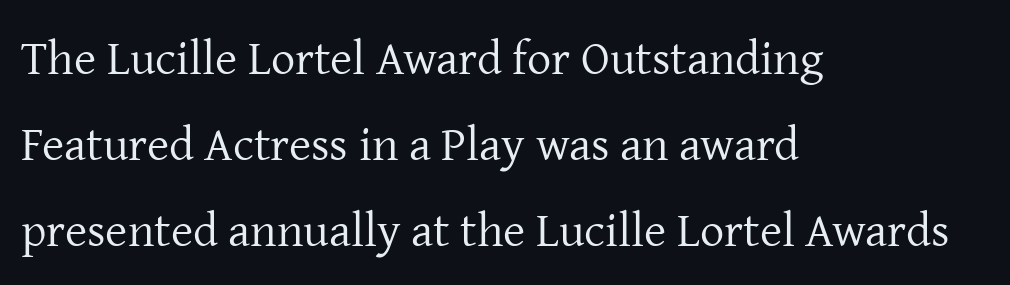
Descenders hang freely into open space. Posture: upright roman. Observe the serifs anchoring each vertical stroke in this sample. This rendering uses left alignment, leaving the right contour irregular. Stem width sits at or under what a default text font uses.
